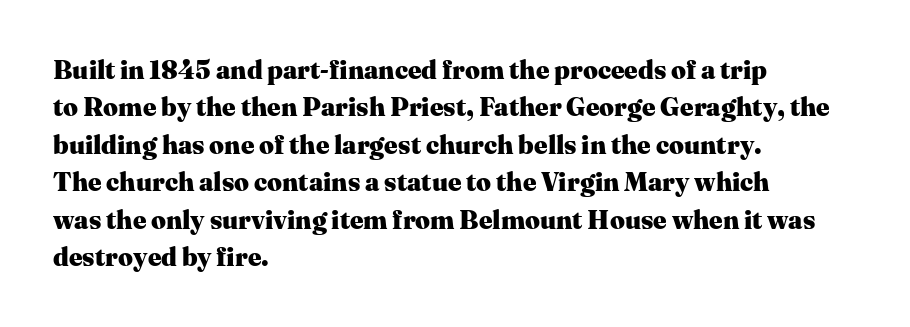
When letters stand straight like this, we call the style roman or upright. A clean baseline with only descenders dipping below it. Horizontally, the lines are justified to the leading edge only. Is there much room between lines? A standard amount, neither cramped nor airy.
